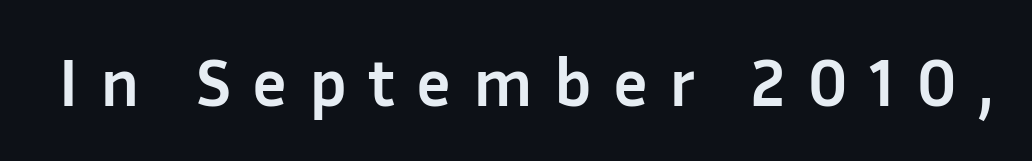
Q: Is the text bold? A: Yes.
Q: Is the text italic (slanted)? A: No, it is upright.
Q: Is the typeface a serif or a sans-serif typeface? A: Sans-serif.
Q: Is the text underlined? A: No.
Q: Is the spacing between letters normal or unusually wide? A: Unusually wide.
Q: Width (condensed, normal, or wide)? A: Normal.
Q: Stroke contrast? A: Low.
Q: x-height? A: Medium.
Q: Monospaced? A: No.
